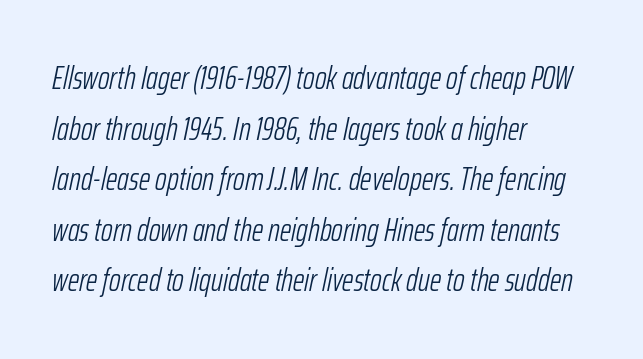
Where is the straight margin? On the left. Each letter keeps its own natural width here, so spacing adapts to shape. The area under the type is left untouched. Slanted lettering throughout.
